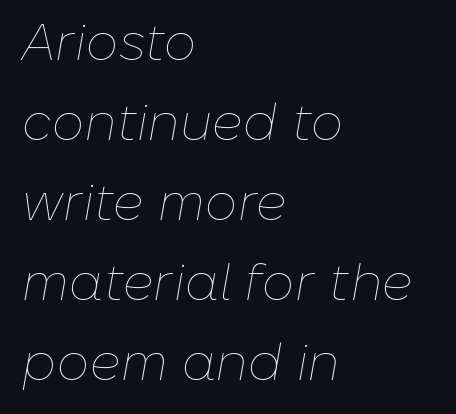
The glyphs look as if they've been sheared to an angle. Leading matches the norm, producing a regular column. Nothing heavy about these letters — not bold at all. In CSS terms this would be text-align: left. Inter-character spacing is left at the font's built-in metrics.
